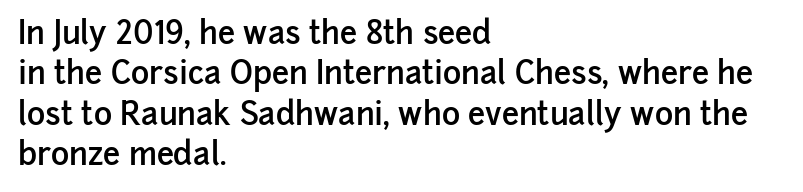
Q: Is the text bold? A: Semi-bold.
Q: Is the text italic (slanted)? A: No, it is upright.
Q: Is the typeface a serif or a sans-serif typeface? A: Sans-serif.
Q: Is the text underlined? A: No.
Q: How is the paragraph aligned? A: Left-aligned.
Q: Is the spacing between letters normal or unusually wide? A: Normal.
Q: Is the spacing between lines tight, normal or loose? A: Normal.
Q: Width (condensed, normal, or wide)? A: Normal.
Q: Stroke contrast? A: Low.
Q: x-height? A: Medium.
Q: Monospaced? A: No.
